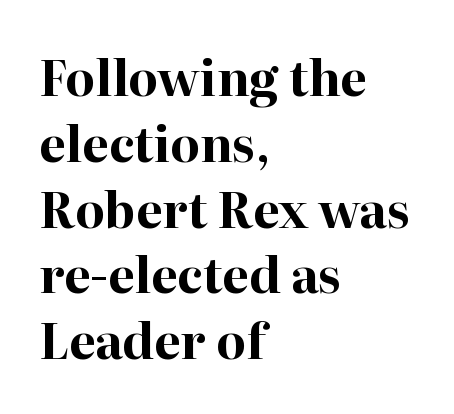
{"serif": "yes", "italic": "no", "bold": "yes", "weight": "bold", "width": "normal", "stroke_contrast": "high", "x_height": "medium", "monospaced": "no", "underline": "no", "align": "left", "line_spacing": "normal", "line_spacing_ratio": 1.37, "letter_spacing": "normal", "letter_spacing_em": 0.0, "glyph_px": 48}
